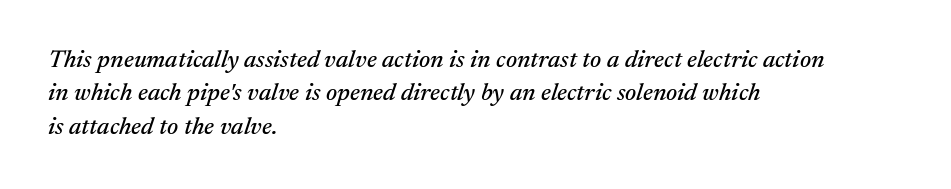
These lines sit exactly where default settings would place them. This sample uses plain, unmodified letter spacing. Any mark beneath the type? The region is blank. The face used here has a pronounced slope to its letters. Left-aligned paragraph, ragged on the right.
